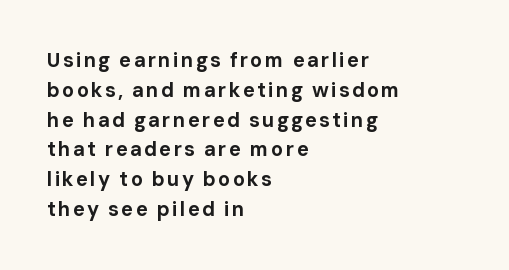
Horizontal bands of white between lines are of average thickness. The lettering stays uniformly vertical, giving the passage a roman look. Notice how the passage keeps a crisp vertical edge on the left only. Typesetter's note: full bold, strokes at maximum text heaviness. Each row of text sits above clean, open space.
